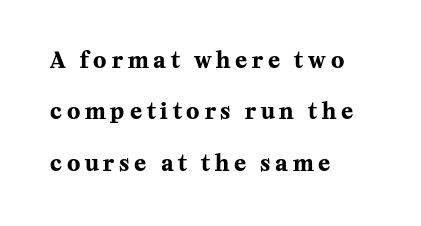
Q: Is the text bold? A: Yes.
Q: Is the text italic (slanted)? A: No, it is upright.
Q: Is the text underlined? A: No.
Q: How is the paragraph aligned? A: Left-aligned.
Q: Is the spacing between letters normal or unusually wide? A: Unusually wide.
Q: Is the spacing between lines tight, normal or loose? A: Loose.
